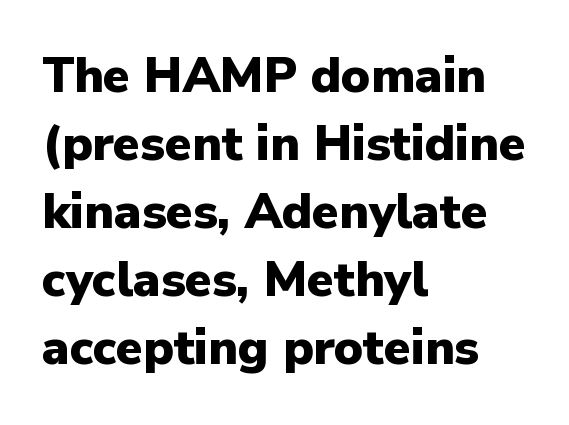
Q: Is the text bold? A: Yes.
Q: Is the text italic (slanted)? A: No, it is upright.
Q: Is the typeface a serif or a sans-serif typeface? A: Sans-serif.
Q: Is the text underlined? A: No.
Q: How is the paragraph aligned? A: Left-aligned.
Q: Is the spacing between letters normal or unusually wide? A: Normal.
Q: Is the spacing between lines tight, normal or loose? A: Normal.
Q: Width (condensed, normal, or wide)? A: Normal.
Q: Stroke contrast? A: Low.
Q: x-height? A: Medium.
Q: Monospaced? A: No.
